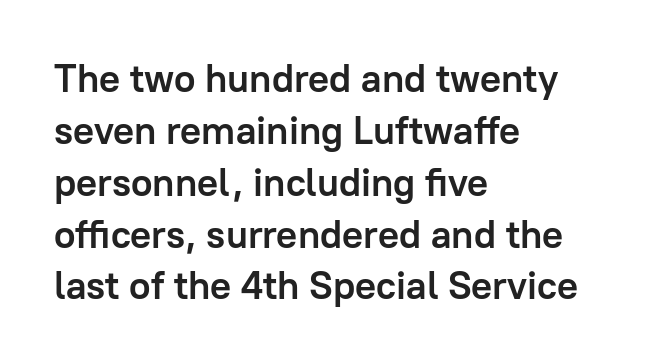
A sans-serif font was chosen for this passage. The foot of each line stays bare and open. Ascenders rise straight up at ninety degrees. Compared with an ordinary text face, these strokes are far heavier — a full bold.
